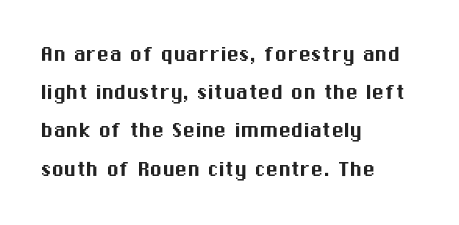
{"italic": "no", "underline": "no", "align": "left", "line_spacing": "normal", "line_spacing_ratio": 1.53, "letter_spacing": "normal", "letter_spacing_em": 0.0, "glyph_px": 25}
